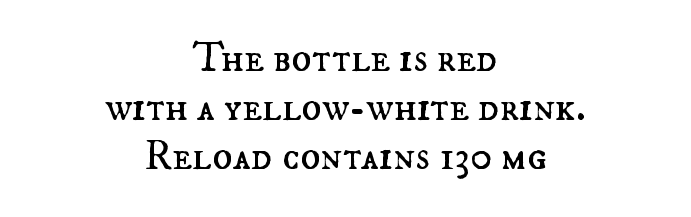
No word sits above an underline. The passage shown is typed in a proportional face where columns would drift. On a weight scale, this lands at 450 or below. Glyph-to-glyph distance matches everyday printed text. Characters remain perfectly vertical along every line.
